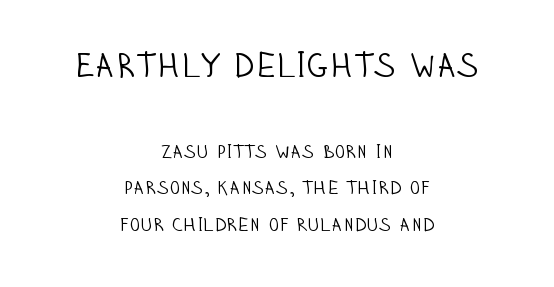
Q: Is the text bold? A: No.
Q: Is the text italic (slanted)? A: No, it is upright.
Q: Is the typeface a serif or a sans-serif typeface? A: Sans-serif.
Q: Is the text underlined? A: No.
Q: How is the paragraph aligned? A: Centered.
Q: Is the spacing between letters normal or unusually wide? A: Normal.
Q: Is the spacing between lines tight, normal or loose? A: Loose.
Q: Which block of text is set in a larger size, the first (top) or the second (bottom)? A: The first (top) one.
Q: Width (condensed, normal, or wide)? A: Condensed.
Q: Stroke contrast? A: Low.
Q: x-height? A: Large.
Q: Monospaced? A: No.
